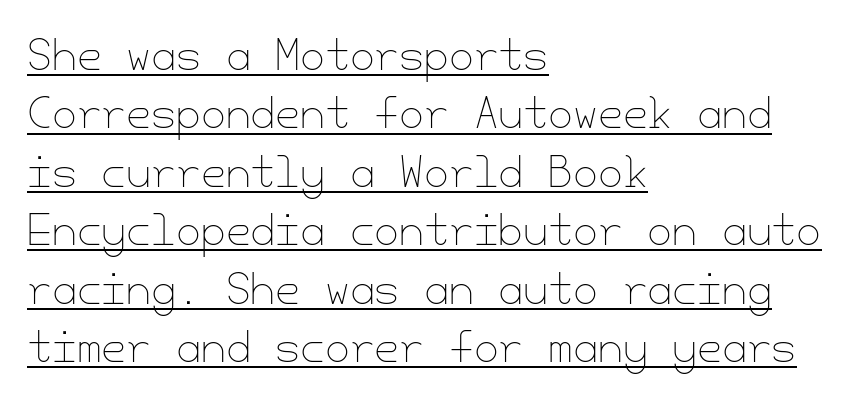
Is the type heavy? It reads as light-to-regular instead. Nothing unusual about the tracking: characters are spaced as the font intends. Ordinary non-slanted type is in use. Descenders here cross a horizontal rule under the line.
